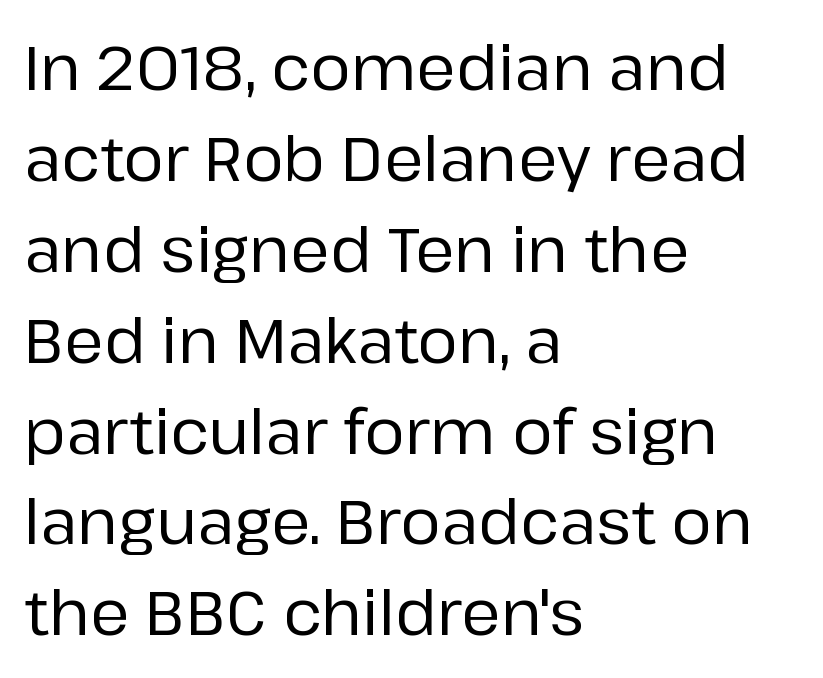
To sum up the face: it is a sans, with no serifs. The typography opts for an upright posture over an oblique one. Spacing verdict: proportional, widths tailored to each character. Line spacing here is normal.
